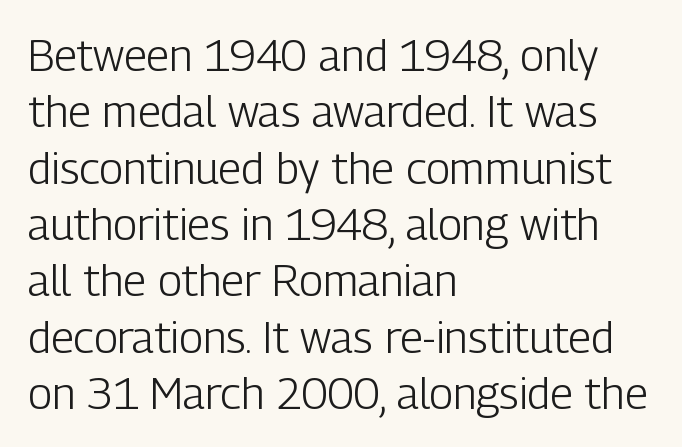
The passage is arranged the way most books set body copy — flush left. Inter-character spacing is left at the font's built-in metrics. Is there much room between lines? A standard amount, neither cramped nor airy. The passage shown is typed in a proportional face where columns would drift. Regarding serifs, this sample does without them.
